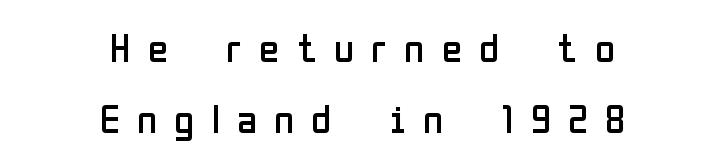
The image shows 41 px regular-weight, condensed sans-serif type, upright; set centered, line spacing 1.72x, unusually wide letter spacing (+0.42 em), not underlined; low stroke contrast and a medium x-height.
